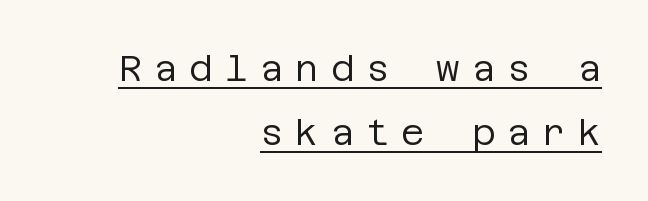
Note: no serifs on the glyphs. Beneath each row of characters lies a ruled line. The passage is arranged like a letterhead date or caption credit — flush right. The axis of the letterforms is exactly vertical.
